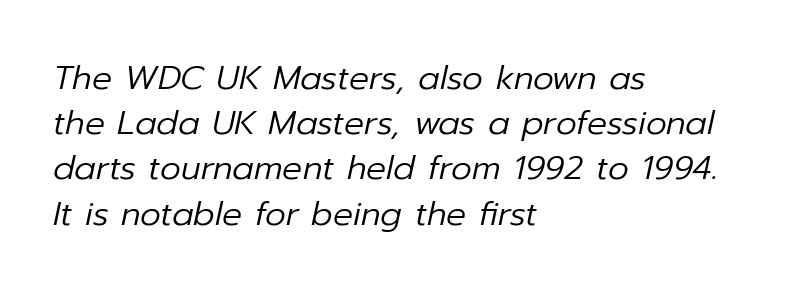
Q: Is the text bold? A: No.
Q: Is the text italic (slanted)? A: Yes, it leans right by about 12 degrees.
Q: Is the text underlined? A: No.
Q: How is the paragraph aligned? A: Left-aligned.
Q: Is the spacing between letters normal or unusually wide? A: Normal.
Q: Is the spacing between lines tight, normal or loose? A: Normal.
Q: Width (condensed, normal, or wide)? A: Normal.
Q: Stroke contrast? A: Low.
Q: x-height? A: Medium.
Q: Monospaced? A: No.
